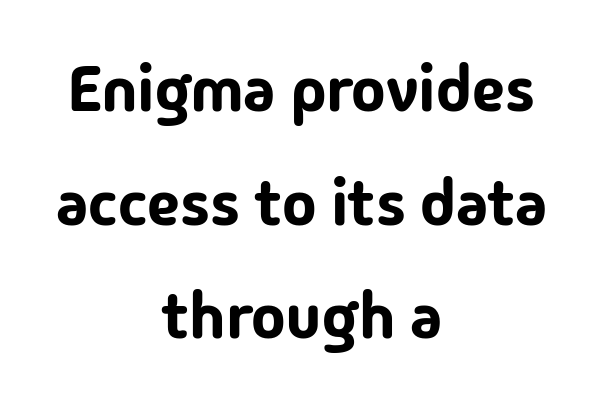
{"serif": "no", "italic": "no", "width": "normal", "stroke_contrast": "low", "x_height": "medium", "monospaced": "no", "underline": "no", "align": "center", "line_spacing_ratio": 1.75, "letter_spacing": "normal", "letter_spacing_em": 0.0, "glyph_px": 65}
